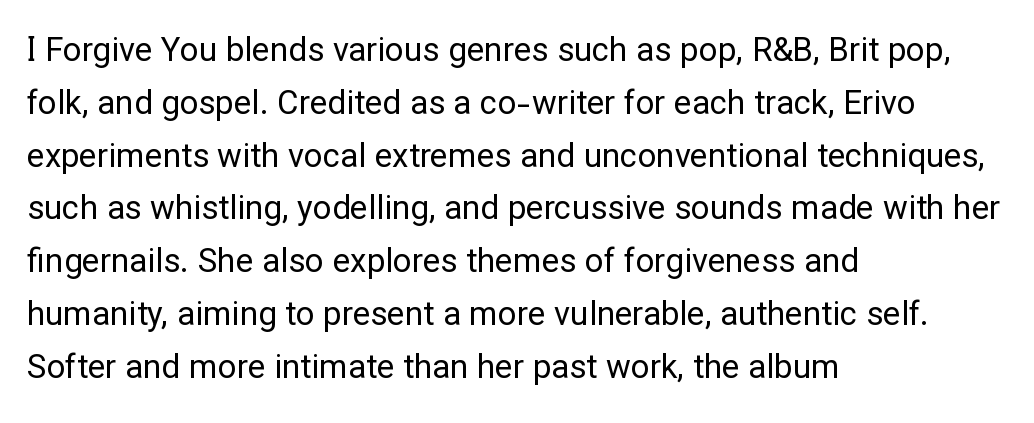
Q: Is the text bold? A: No.
Q: Is the text italic (slanted)? A: No, it is upright.
Q: Is the typeface a serif or a sans-serif typeface? A: Sans-serif.
Q: Is the text underlined? A: No.
Q: How is the paragraph aligned? A: Left-aligned.
Q: Is the spacing between letters normal or unusually wide? A: Normal.
Q: Is the spacing between lines tight, normal or loose? A: Normal.
Q: Width (condensed, normal, or wide)? A: Normal.
Q: Stroke contrast? A: Low.
Q: x-height? A: Medium.
Q: Monospaced? A: No.
